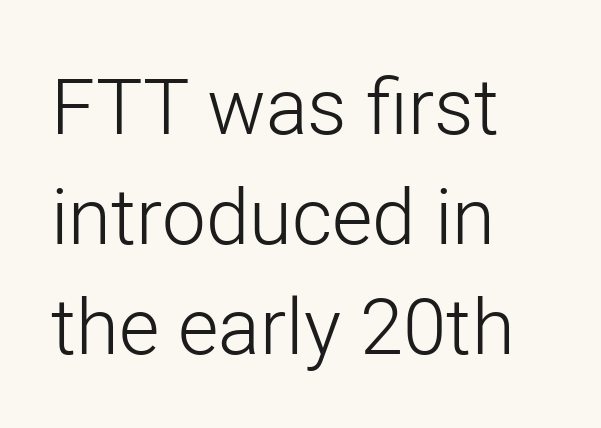
The image shows 78 px light sans-serif type, upright; set left-aligned, normal line spacing (1.41x), normal letter spacing, not underlined; low stroke contrast and a medium x-height.
